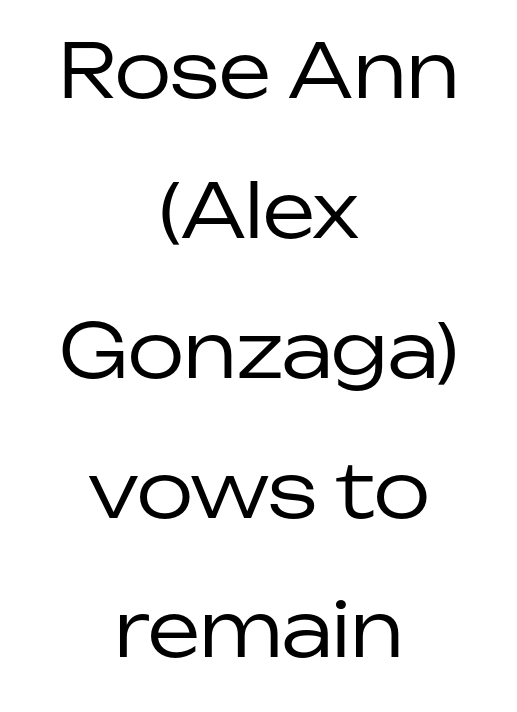
The specimen reads as upright at a glance. The line texture is even and compact thanks to regular tracking. The designer went with a sans here, leaving each stem footless. No chunkiness to these letters — they're not bold. Underline: absent. This sample is center-justified, so both line endings float freely.
